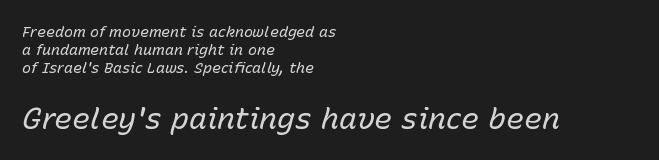
The image shows 30 px regular-weight type, italic (leaning right); set left-aligned, line spacing 1.21x, normal letter spacing, not underlined; the second (bottom) block is 2.0x larger; low stroke contrast and a medium x-height.
